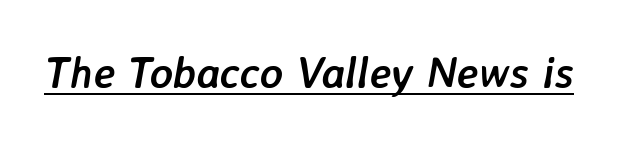
{"italic": "yes", "lean": "right", "slant_degrees": 7, "bold": "yes", "weight": "semibold", "width": "normal", "stroke_contrast": "low", "x_height": "medium", "monospaced": "no", "underline": "yes", "letter_spacing": "normal", "letter_spacing_em": 0.0, "glyph_px": 44}
